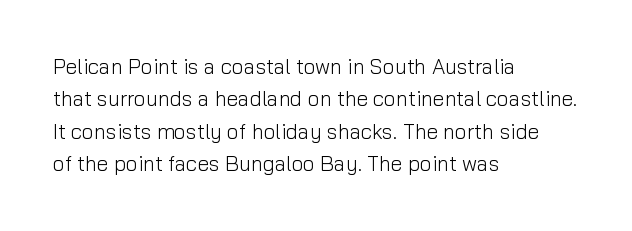
The image shows 21 px text type, upright; set left-aligned, normal line spacing (1.54x), normal letter spacing, not underlined.
